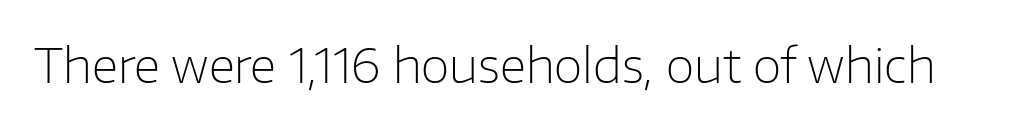
{"serif": "no", "italic": "no", "bold": "no", "weight": "light", "width": "normal", "stroke_contrast": "low", "x_height": "medium", "monospaced": "no", "underline": "no", "letter_spacing": "normal", "letter_spacing_em": 0.0, "glyph_px": 47}
